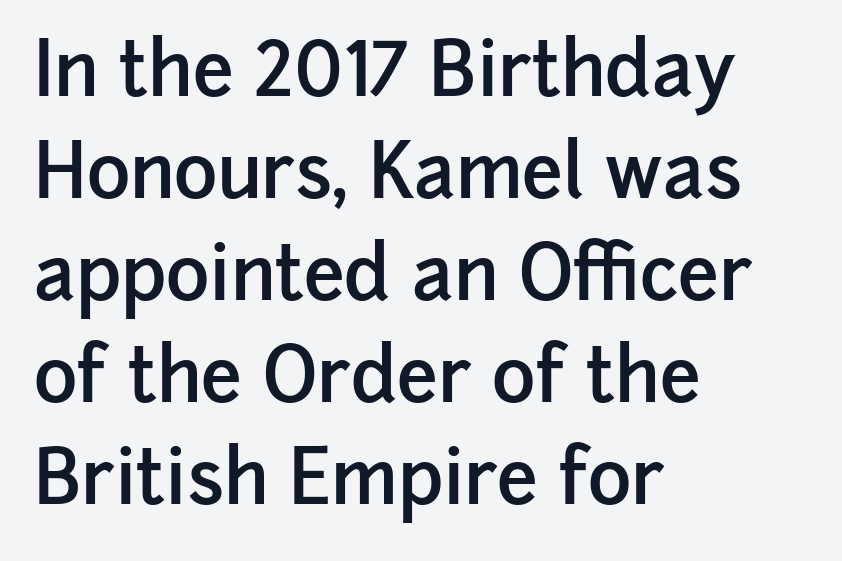
Decoration check: the copy has no underline. Varying glyph widths throughout — classic text-font behaviour. Set as a demibold, roughly 600 on the weight scale. In terms of letterspacing, this is plain default setting.
